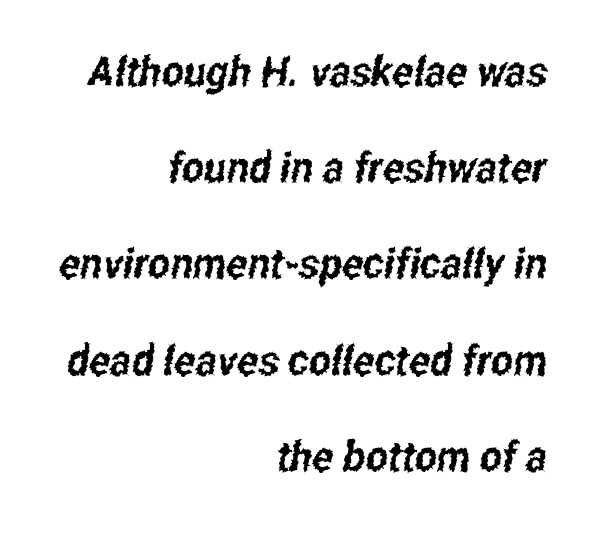
Q: Is the typeface a serif or a sans-serif typeface? A: Sans-serif.
Q: Is the text underlined? A: No.
Q: How is the paragraph aligned? A: Right-aligned.
Q: Is the spacing between letters normal or unusually wide? A: Normal.
Q: Is the spacing between lines tight, normal or loose? A: Loose.
Q: Width (condensed, normal, or wide)? A: Condensed.
Q: Stroke contrast? A: Low.
Q: x-height? A: Medium.
Q: Monospaced? A: No.
